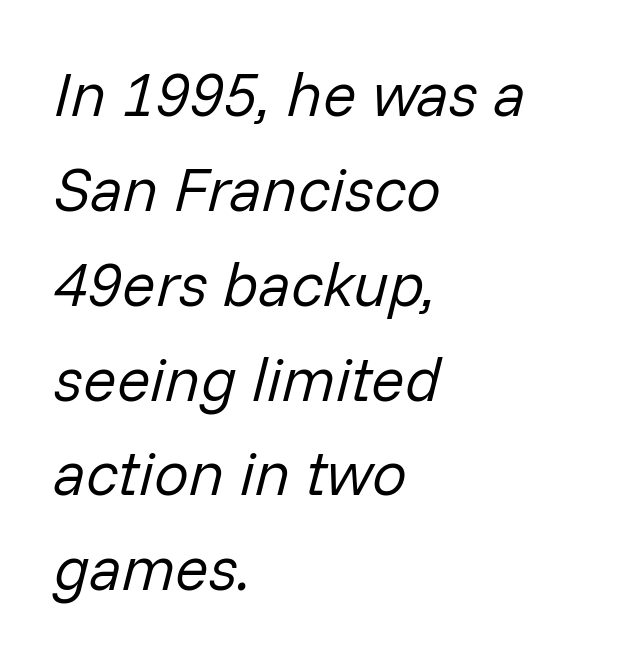
The image shows 62 px regular-weight type, italic (leaning right); set left-aligned, normal line spacing (1.53x), normal letter spacing, not underlined; low stroke contrast and a medium x-height.
